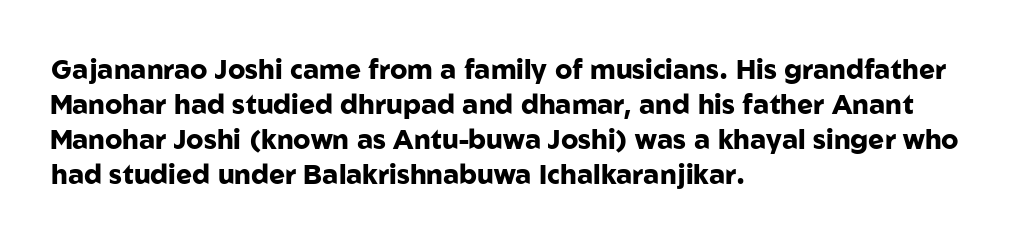
Q: Is the text bold? A: Yes.
Q: Is the text italic (slanted)? A: No, it is upright.
Q: Is the text underlined? A: No.
Q: How is the paragraph aligned? A: Left-aligned.
Q: Is the spacing between letters normal or unusually wide? A: Normal.
Q: Is the spacing between lines tight, normal or loose? A: Normal.
